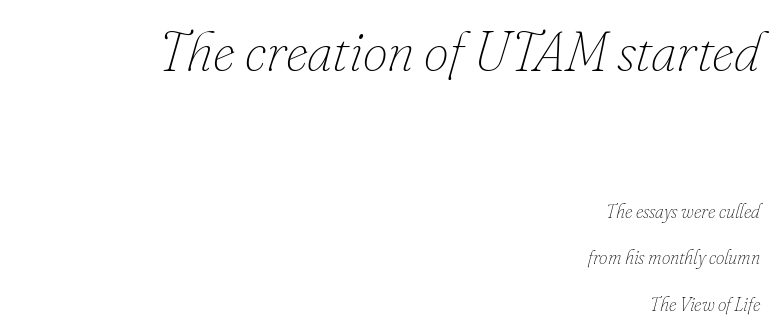
The image shows 56 px thin type, italic (leaning right); set right-aligned, loose line spacing (2.46x), normal letter spacing, not underlined; the first (top) block is 2.95x larger; low stroke contrast and a small x-height.
